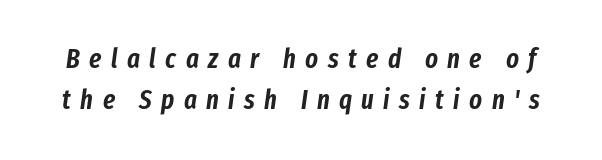
{"italic": "yes", "lean": "right", "slant_degrees": 8, "underline": "no", "line_spacing": "normal", "line_spacing_ratio": 1.52, "letter_spacing": "wide", "letter_spacing_em": 0.35, "glyph_px": 27}
